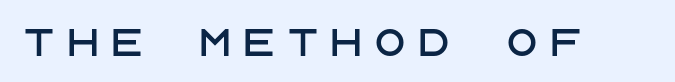
Q: Is the text italic (slanted)? A: No, it is upright.
Q: Is the typeface a serif or a sans-serif typeface? A: Sans-serif.
Q: Is the text underlined? A: No.
Q: Is the spacing between letters normal or unusually wide? A: Unusually wide.
Q: Width (condensed, normal, or wide)? A: Normal.
Q: Stroke contrast? A: Low.
Q: x-height? A: Large.
